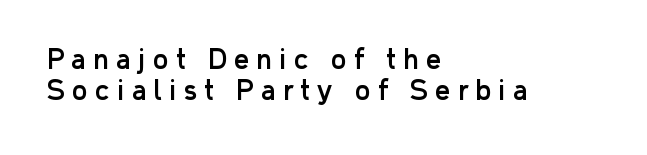
The image shows 26 px text type, upright; set left-aligned, line spacing 1.19x, unusually wide letter spacing (+0.29 em), not underlined.
